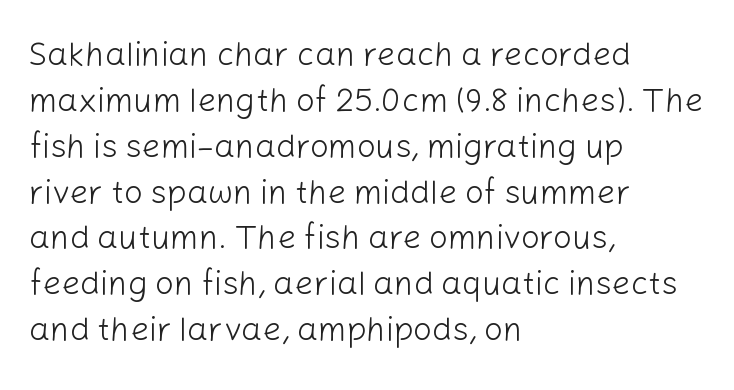
{"serif": "no", "italic": "no", "bold": "no", "weight": "light", "width": "normal", "stroke_contrast": "low", "x_height": "medium", "monospaced": "no", "underline": "no", "align": "left", "line_spacing": "normal", "line_spacing_ratio": 1.39, "letter_spacing": "normal", "letter_spacing_em": 0.0, "glyph_px": 33}
